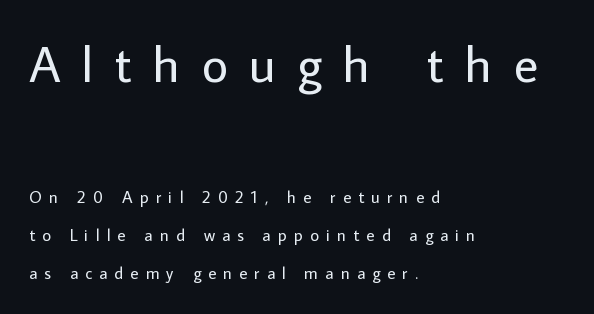
The image shows 51 px regular-weight sans-serif type, upright; set left-aligned, loose line spacing (2.25x), unusually wide letter spacing (+0.42 em), not underlined; the first (top) block is 3.0x larger; low stroke contrast and a medium x-height.
